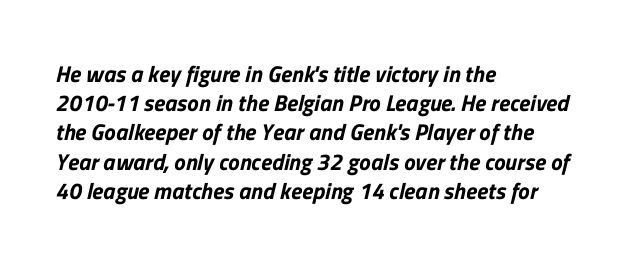
This rendering features lettering with no underline. Leading: standard. This rendering uses left alignment, leaving the right contour irregular. The passage shown has conventional tracking throughout.
